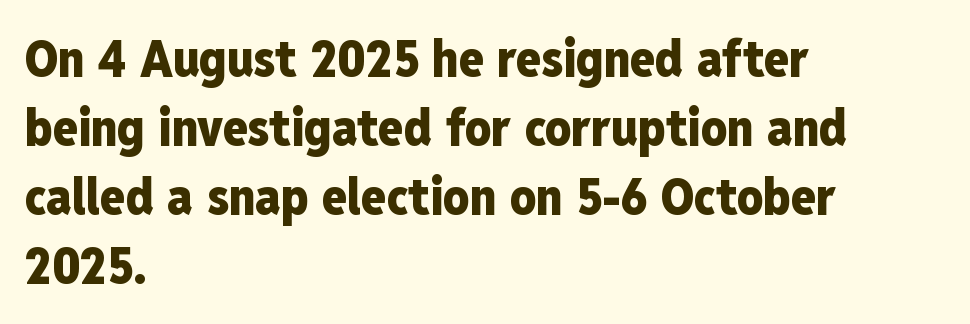
The designer went with a sans here, leaving each stem footless. Stroke thickness is high; the sample reads as a true bold. The paragraph shown leans on its left margin. Successive baselines arrive at the customary interval.
